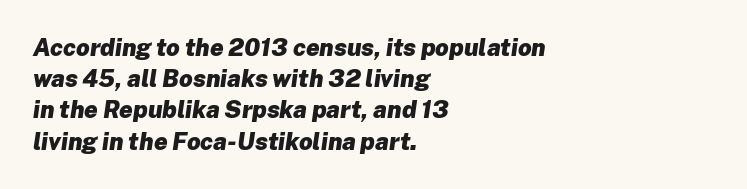
Q: Is the text bold? A: Yes.
Q: Is the text italic (slanted)? A: Yes, it leans right by about 8 degrees.
Q: Is the text underlined? A: No.
Q: How is the paragraph aligned? A: Left-aligned.
Q: Is the spacing between letters normal or unusually wide? A: Normal.
Q: Is the spacing between lines tight, normal or loose? A: Normal.
